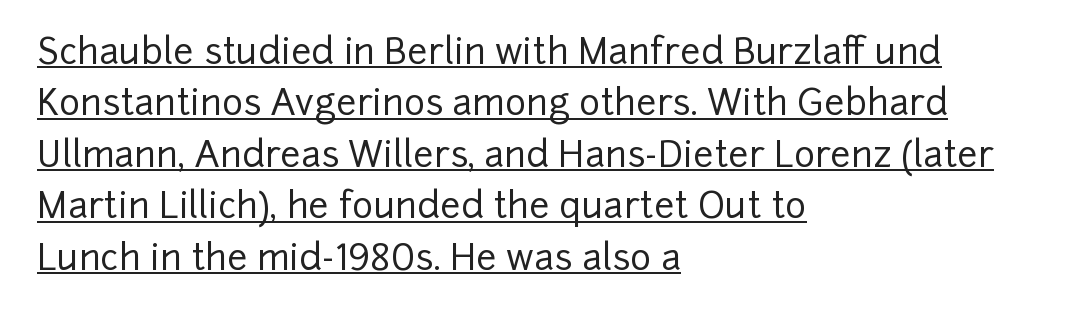
{"serif": "no", "italic": "no", "width": "normal", "stroke_contrast": "low", "x_height": "medium", "monospaced": "no", "underline": "yes", "align": "left", "line_spacing": "normal", "line_spacing_ratio": 1.43, "letter_spacing": "normal", "letter_spacing_em": 0.0, "glyph_px": 36}
